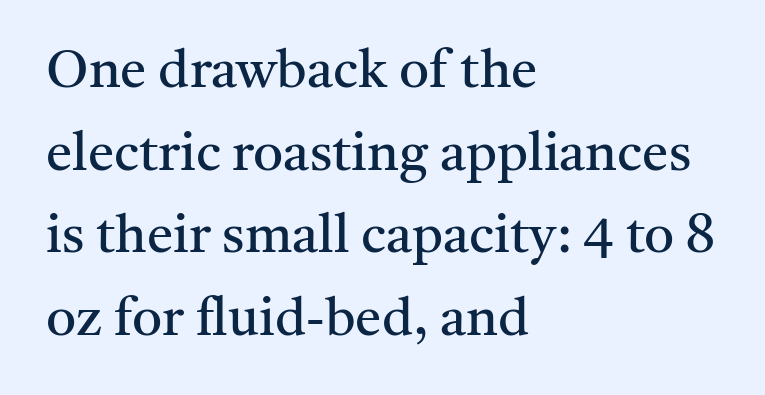
The space directly below the letters is spotless. The rendering uses natural spacing where letterforms have individual widths. The designer went with a serif here, giving each stem small feet. The strokes are not fattened; the text isn't bold. A student would call this left alignment; a typographer would say flush left, rag right.
